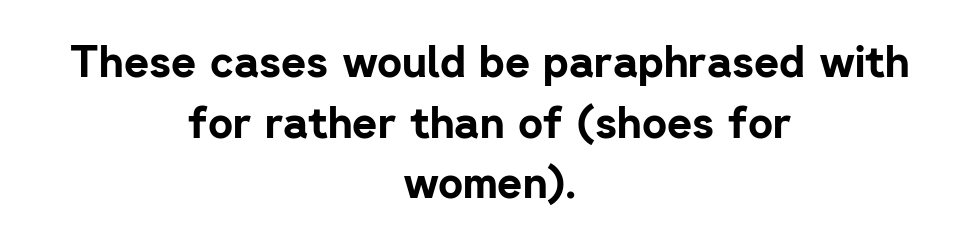
The image shows 43 px bold sans-serif type, upright; set centered, normal line spacing (1.41x), normal letter spacing, not underlined; low stroke contrast and a medium x-height.
